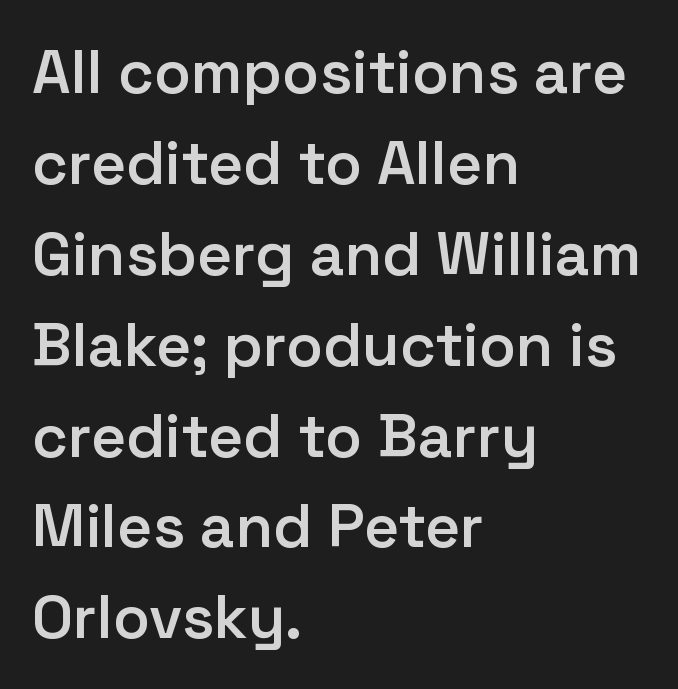
The image shows 61 px semibold sans-serif type, upright; set left-aligned, normal line spacing (1.49x), normal letter spacing, not underlined; low stroke contrast and a medium x-height.
